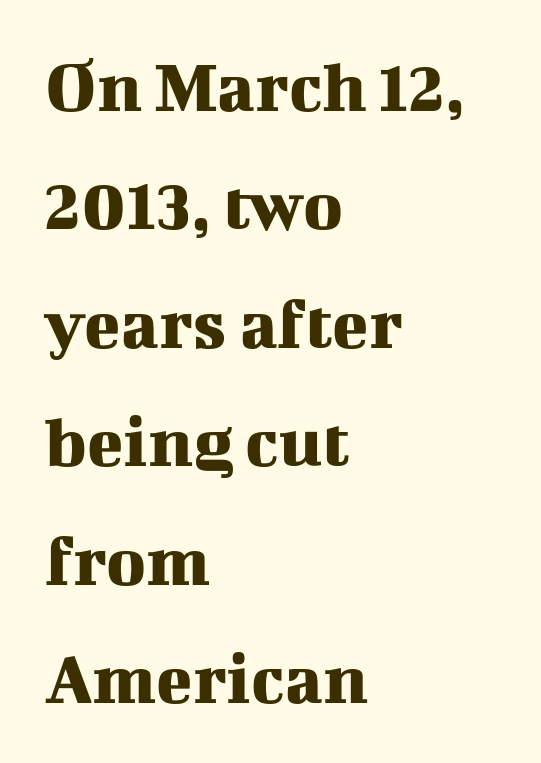
{"serif": "yes", "italic": "no", "width": "normal", "stroke_contrast": "medium", "x_height": "medium", "monospaced": "no", "underline": "no", "align": "left", "line_spacing": "normal", "line_spacing_ratio": 1.58, "letter_spacing": "normal", "letter_spacing_em": 0.0, "glyph_px": 75}
